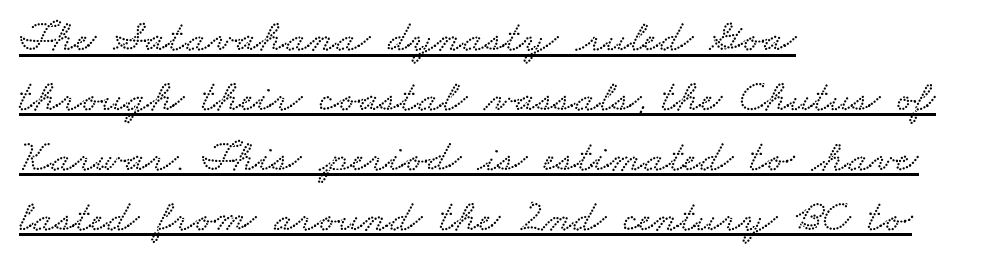
Q: Is the text underlined? A: Yes.
Q: How is the paragraph aligned? A: Left-aligned.
Q: Is the spacing between letters normal or unusually wide? A: Normal.
Q: Is the spacing between lines tight, normal or loose? A: Normal.
Q: Width (condensed, normal, or wide)? A: Wide.
Q: Stroke contrast? A: Low.
Q: x-height? A: Small.
Q: Monospaced? A: No.
